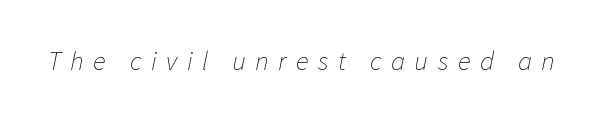
The face looks like a standard text weight, possibly lighter. The rendering inserts visible extra space after every character. If you drew a line through each stem, it would be angled. The space beneath each line is pristine and unruled.
